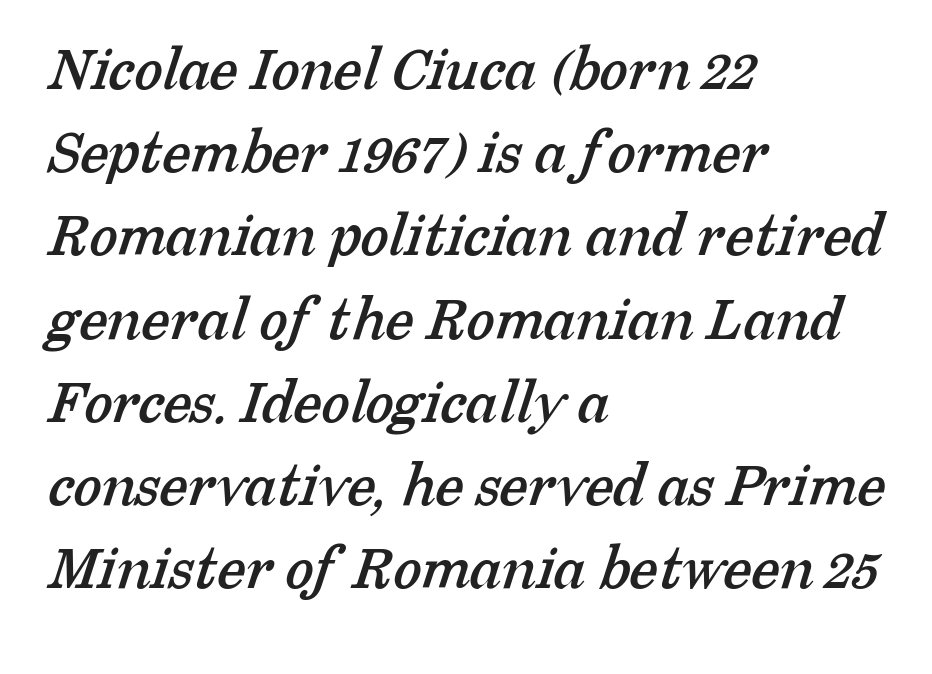
Old-style or modern, the face here clearly has serifs. Where is the straight margin? On the left. The foot of each line stays bare and open. Each letter keeps its own natural width here, so spacing adapts to shape.
